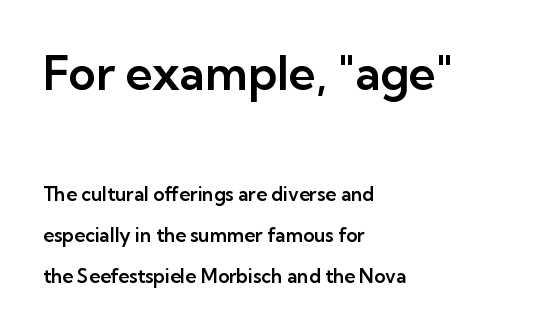
Proportional: the letters do not fall into vertical columns. Check the space under the baseline: it is left empty. A great deal of white space separates one row of letters from the next. The face used here is rendered with its standard letterfit.
